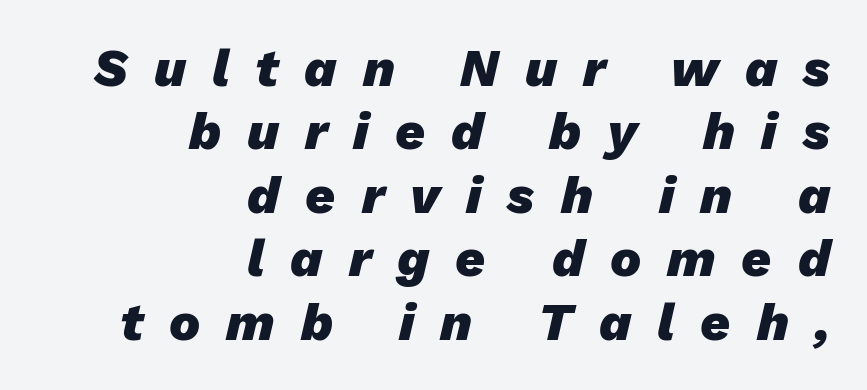
Q: Is the text bold? A: Yes.
Q: Is the text italic (slanted)? A: Yes, it leans right by about 13 degrees.
Q: Is the text underlined? A: No.
Q: How is the paragraph aligned? A: Right-aligned.
Q: Is the spacing between letters normal or unusually wide? A: Unusually wide.
Q: Width (condensed, normal, or wide)? A: Normal.
Q: Stroke contrast? A: Low.
Q: x-height? A: Medium.
Q: Monospaced? A: No.
